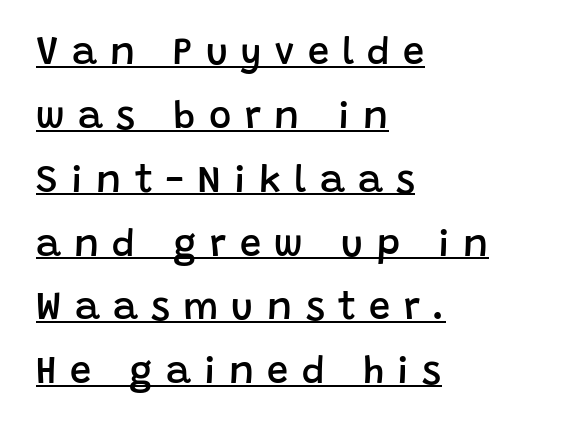
Q: Is the text bold? A: Semi-bold.
Q: Is the text italic (slanted)? A: No, it is upright.
Q: Is the typeface a serif or a sans-serif typeface? A: Sans-serif.
Q: Is the text underlined? A: Yes.
Q: How is the paragraph aligned? A: Left-aligned.
Q: Is the spacing between letters normal or unusually wide? A: Unusually wide.
Q: Is the spacing between lines tight, normal or loose? A: Normal.
Q: Width (condensed, normal, or wide)? A: Normal.
Q: Stroke contrast? A: Low.
Q: x-height? A: Large.
Q: Monospaced? A: No.
